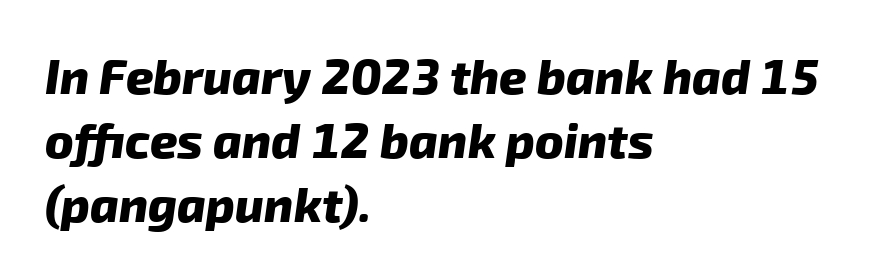
{"serif": "no", "bold": "yes", "weight": "heavy", "width": "normal", "stroke_contrast": "low", "x_height": "medium", "monospaced": "no", "underline": "no", "align": "left", "line_spacing": "normal", "line_spacing_ratio": 1.33, "letter_spacing": "normal", "letter_spacing_em": 0.0, "glyph_px": 48}
